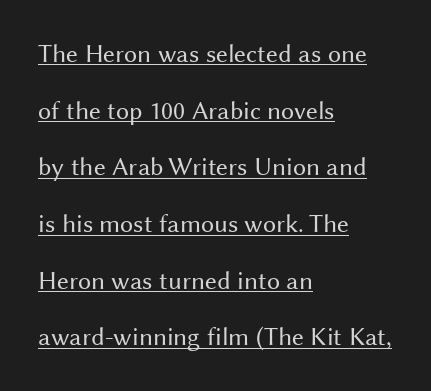
Q: Is the text bold? A: No.
Q: Is the text italic (slanted)? A: No, it is upright.
Q: Is the text underlined? A: Yes.
Q: How is the paragraph aligned? A: Left-aligned.
Q: Is the spacing between letters normal or unusually wide? A: Normal.
Q: Is the spacing between lines tight, normal or loose? A: Loose.
